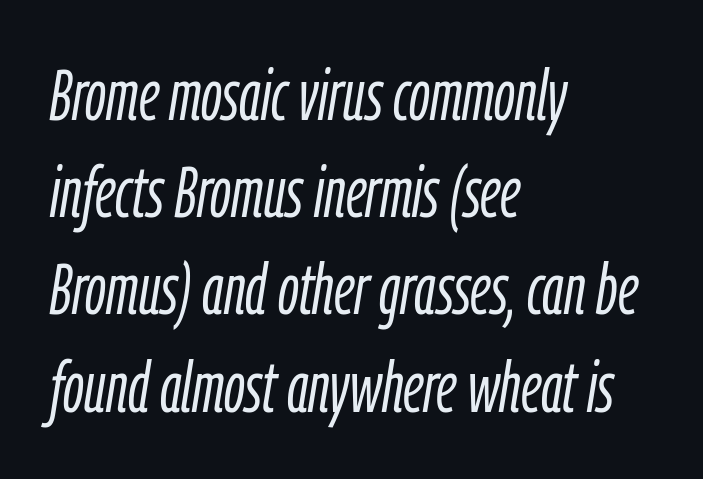
{"italic": "yes", "lean": "right", "slant_degrees": 9, "bold": "no", "weight": "light", "width": "condensed", "stroke_contrast": "low", "x_height": "medium", "monospaced": "no", "underline": "no", "align": "left", "line_spacing": "normal", "line_spacing_ratio": 1.35, "letter_spacing": "normal", "letter_spacing_em": 0.0, "glyph_px": 72}
